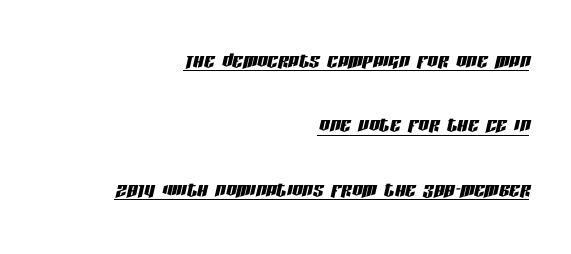
{"italic": "yes", "lean": "right", "slant_degrees": 13, "underline": "yes", "align": "right", "line_spacing": "loose", "line_spacing_ratio": 2.48, "letter_spacing": "normal", "letter_spacing_em": 0.0, "glyph_px": 26}
